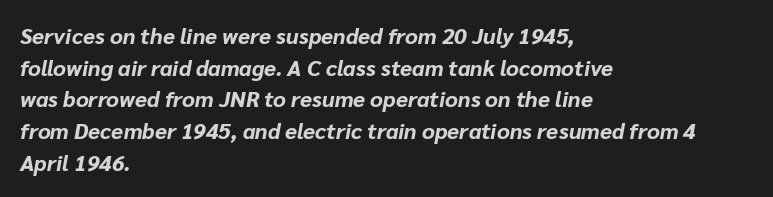
The image shows 22 px bold type, italic (leaning right); set left-aligned, normal line spacing (1.44x), normal letter spacing, not underlined.
